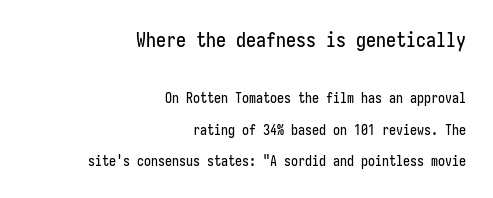
Q: Is the text italic (slanted)? A: No, it is upright.
Q: Is the text underlined? A: No.
Q: How is the paragraph aligned? A: Right-aligned.
Q: Is the spacing between letters normal or unusually wide? A: Normal.
Q: Is the spacing between lines tight, normal or loose? A: Loose.
Q: Which block of text is set in a larger size, the first (top) or the second (bottom)? A: The first (top) one.
